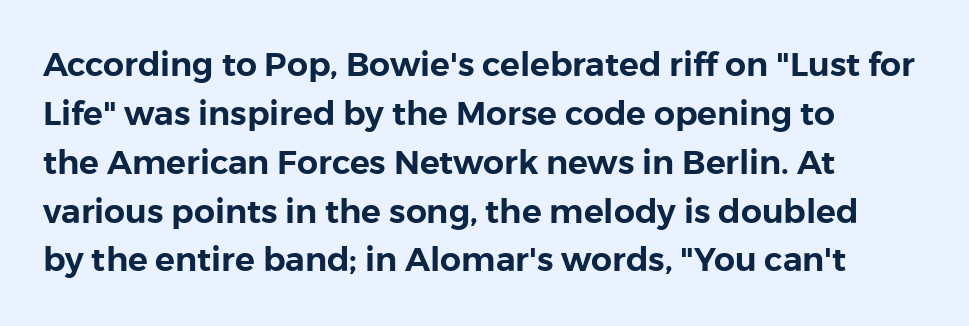
Q: Is the text italic (slanted)? A: No, it is upright.
Q: Is the typeface a serif or a sans-serif typeface? A: Sans-serif.
Q: Is the text underlined? A: No.
Q: How is the paragraph aligned? A: Left-aligned.
Q: Is the spacing between letters normal or unusually wide? A: Normal.
Q: Is the spacing between lines tight, normal or loose? A: Normal.
Q: Width (condensed, normal, or wide)? A: Normal.
Q: Stroke contrast? A: Low.
Q: x-height? A: Medium.
Q: Monospaced? A: No.
